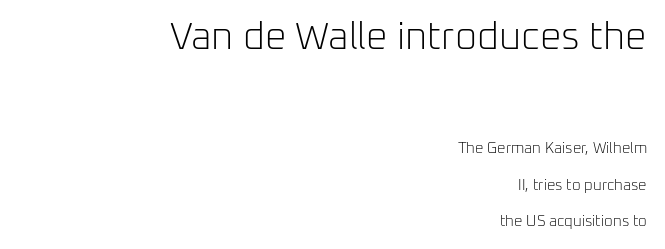
Q: Is the text bold? A: No.
Q: Is the text italic (slanted)? A: No, it is upright.
Q: Is the typeface a serif or a sans-serif typeface? A: Sans-serif.
Q: Is the text underlined? A: No.
Q: How is the paragraph aligned? A: Right-aligned.
Q: Is the spacing between letters normal or unusually wide? A: Normal.
Q: Is the spacing between lines tight, normal or loose? A: Loose.
Q: Which block of text is set in a larger size, the first (top) or the second (bottom)? A: The first (top) one.
Q: Width (condensed, normal, or wide)? A: Normal.
Q: Stroke contrast? A: Low.
Q: x-height? A: Medium.
Q: Monospaced? A: No.
